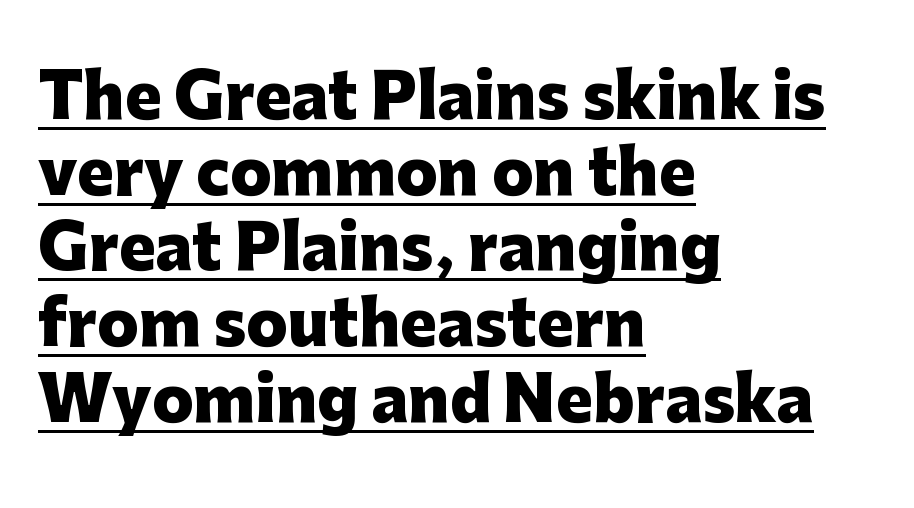
The image shows 61 px heavy sans-serif type, upright; set left-aligned, line spacing 1.24x, normal letter spacing, underlined; low stroke contrast and a medium x-height.
